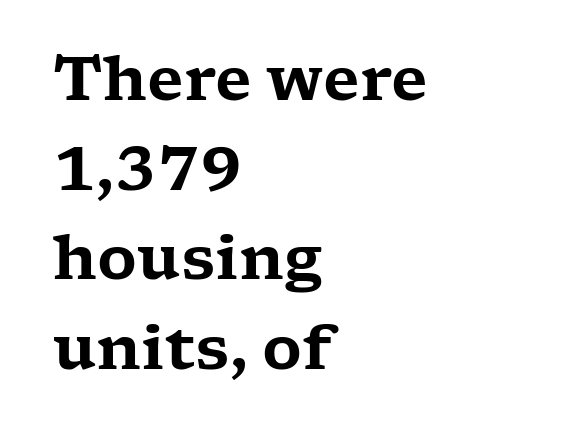
The image shows 61 px wide serif type, upright; set left-aligned, normal line spacing (1.47x), normal letter spacing, not underlined; low stroke contrast and a medium x-height.
